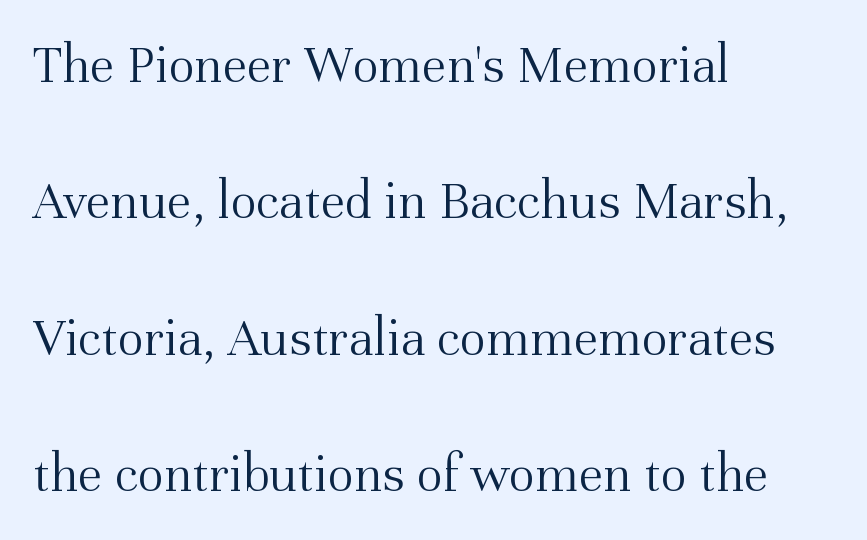
Q: Is the text bold? A: No.
Q: Is the text italic (slanted)? A: No, it is upright.
Q: Is the typeface a serif or a sans-serif typeface? A: Serif.
Q: Is the text underlined? A: No.
Q: How is the paragraph aligned? A: Left-aligned.
Q: Is the spacing between letters normal or unusually wide? A: Normal.
Q: Is the spacing between lines tight, normal or loose? A: Loose.
Q: Width (condensed, normal, or wide)? A: Normal.
Q: Stroke contrast? A: Medium.
Q: x-height? A: Medium.
Q: Monospaced? A: No.
